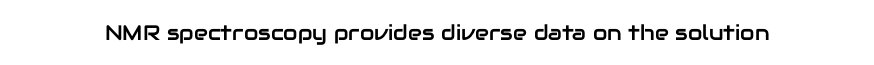
The image shows 21 px text type, upright; set normal letter spacing, not underlined.
